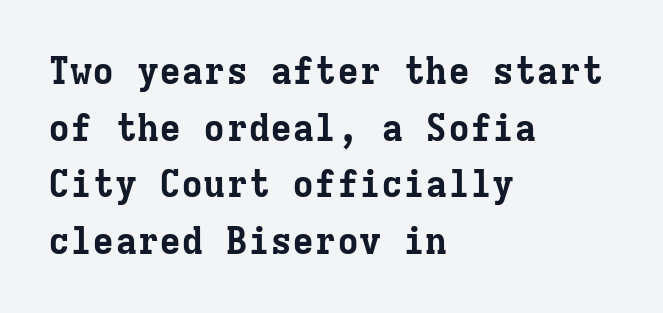
Successive baselines arrive at the customary interval. Quick note: not italic, upright. How are the letters spaced? Ordinarily, with no added tracking. The rendering anchors every line to the left-hand side.
